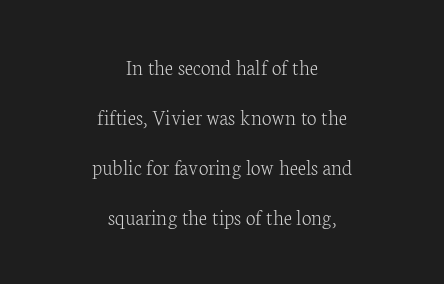
The image shows 22 px text type, upright; set centered, loose line spacing (2.28x), normal letter spacing, not underlined.
